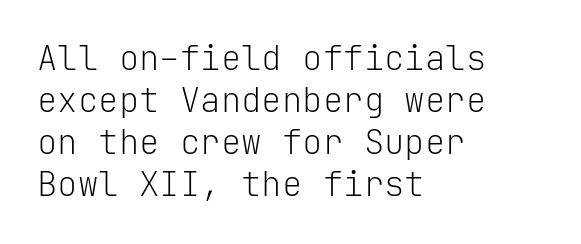
Each line starts at the same left margin while the right side varies. The typesetting does not lean heavy: it is not bold. Look at the bottom of the vertical strokes: they stop flat, with no serifs. Think of a typewriter: that constant character pitch is what you see here. Unmarked baselines from the first word to the last. Italic? Not at all — the glyphs are vertical.
